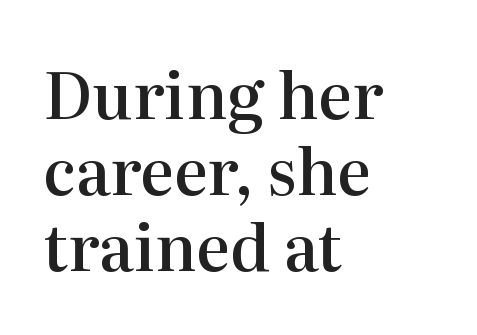
Q: Is the text bold? A: Semi-bold.
Q: Is the text italic (slanted)? A: No, it is upright.
Q: Is the typeface a serif or a sans-serif typeface? A: Serif.
Q: Is the text underlined? A: No.
Q: How is the paragraph aligned? A: Left-aligned.
Q: Is the spacing between letters normal or unusually wide? A: Normal.
Q: Width (condensed, normal, or wide)? A: Normal.
Q: Stroke contrast? A: High.
Q: x-height? A: Medium.
Q: Monospaced? A: No.
